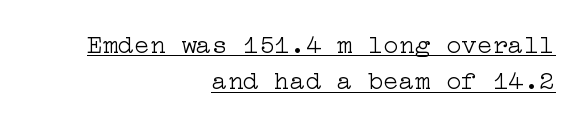
{"italic": "no", "bold": "no", "underline": "yes", "align": "right", "line_spacing": "normal", "line_spacing_ratio": 1.4, "letter_spacing": "normal", "letter_spacing_em": 0.0, "glyph_px": 26}
